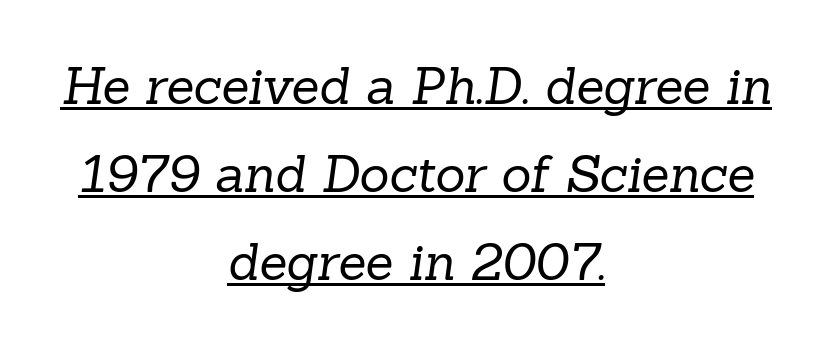
Q: Is the text bold? A: No.
Q: Is the typeface a serif or a sans-serif typeface? A: Serif.
Q: Is the text underlined? A: Yes.
Q: How is the paragraph aligned? A: Centered.
Q: Is the spacing between letters normal or unusually wide? A: Normal.
Q: Width (condensed, normal, or wide)? A: Normal.
Q: Stroke contrast? A: Low.
Q: x-height? A: Medium.
Q: Monospaced? A: No.
